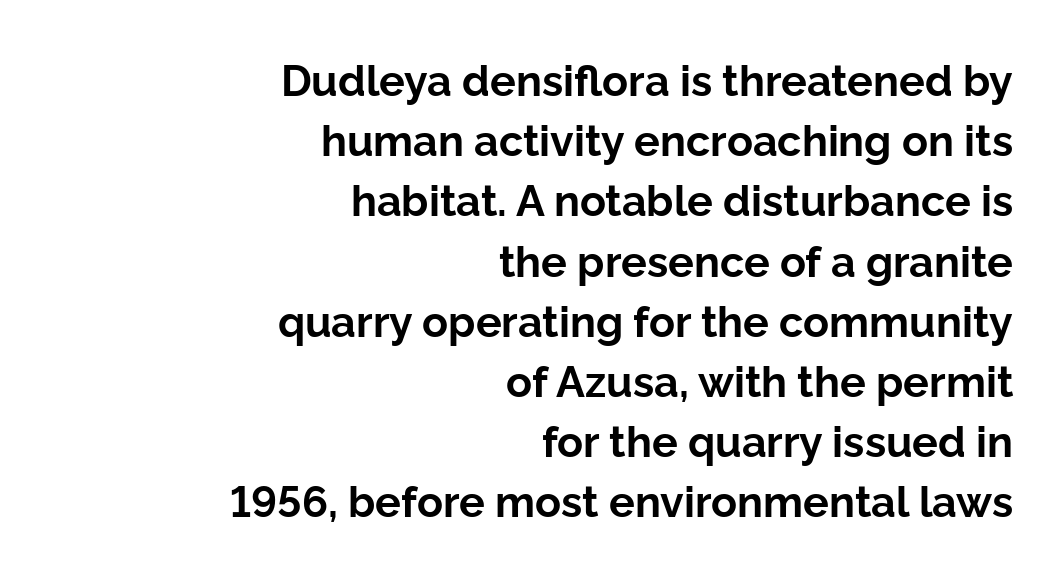
Q: Is the text bold? A: Yes.
Q: Is the text italic (slanted)? A: No, it is upright.
Q: Is the typeface a serif or a sans-serif typeface? A: Sans-serif.
Q: Is the text underlined? A: No.
Q: How is the paragraph aligned? A: Right-aligned.
Q: Is the spacing between letters normal or unusually wide? A: Normal.
Q: Is the spacing between lines tight, normal or loose? A: Normal.
Q: Width (condensed, normal, or wide)? A: Normal.
Q: Stroke contrast? A: Low.
Q: x-height? A: Medium.
Q: Monospaced? A: No.
